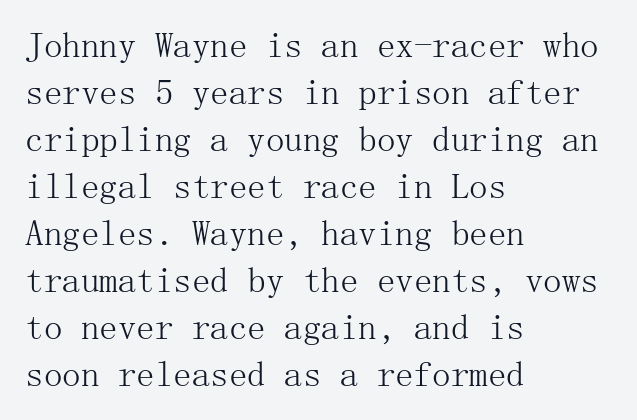
The image shows 37 px light serif type, upright; set left-aligned, normal line spacing (1.27x), normal letter spacing, not underlined; medium stroke contrast and a medium x-height.
